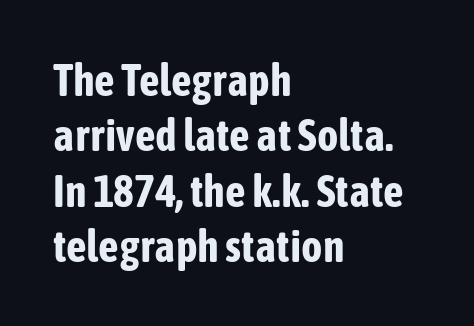
The image shows 45 px bold, condensed sans-serif type, upright; set left-aligned, line spacing 1.23x, normal letter spacing, not underlined; low stroke contrast and a medium x-height.
